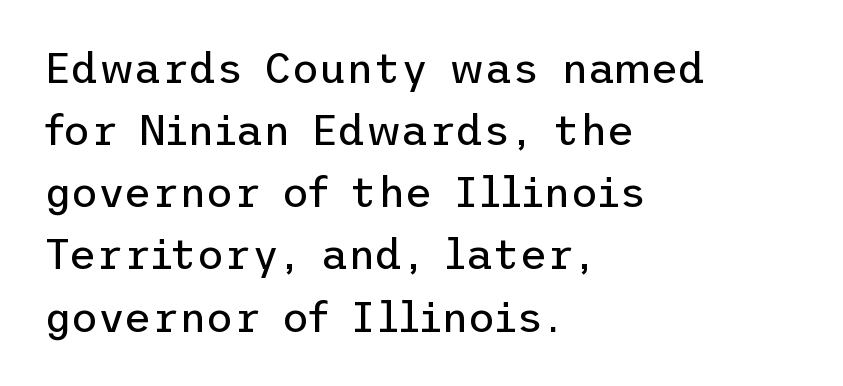
{"serif": "no", "italic": "no", "bold": "no", "weight": "regular", "width": "normal", "stroke_contrast": "low", "x_height": "medium", "underline": "no", "align": "left", "line_spacing": "normal", "line_spacing_ratio": 1.48, "letter_spacing": "normal", "letter_spacing_em": 0.0, "glyph_px": 42}
